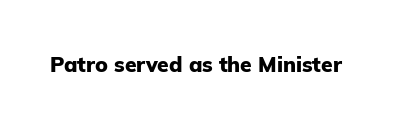
{"italic": "no", "bold": "yes", "underline": "no", "letter_spacing": "normal", "letter_spacing_em": 0.0, "glyph_px": 21}
